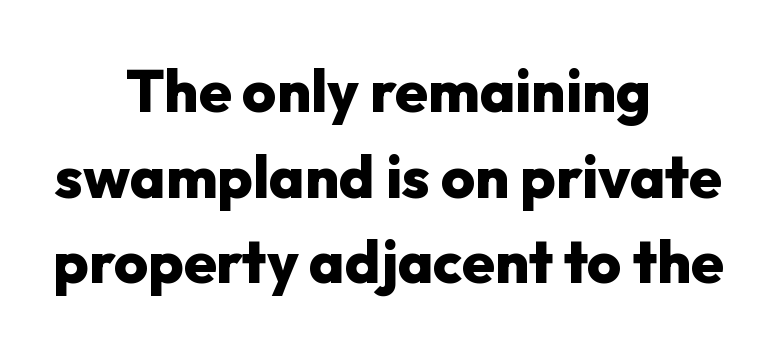
Q: Is the text bold? A: Yes.
Q: Is the text italic (slanted)? A: No, it is upright.
Q: Is the typeface a serif or a sans-serif typeface? A: Sans-serif.
Q: Is the text underlined? A: No.
Q: How is the paragraph aligned? A: Centered.
Q: Is the spacing between letters normal or unusually wide? A: Normal.
Q: Is the spacing between lines tight, normal or loose? A: Normal.
Q: Width (condensed, normal, or wide)? A: Normal.
Q: Stroke contrast? A: Low.
Q: x-height? A: Medium.
Q: Monospaced? A: No.
